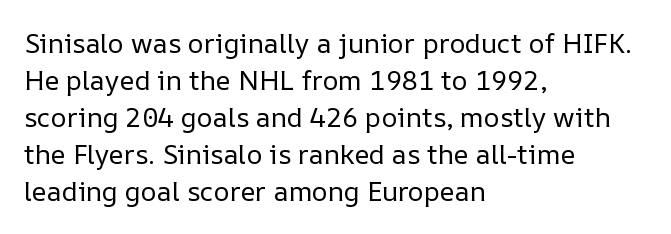
Q: Is the text bold? A: No.
Q: Is the text italic (slanted)? A: No, it is upright.
Q: Is the text underlined? A: No.
Q: How is the paragraph aligned? A: Left-aligned.
Q: Is the spacing between letters normal or unusually wide? A: Normal.
Q: Is the spacing between lines tight, normal or loose? A: Normal.
